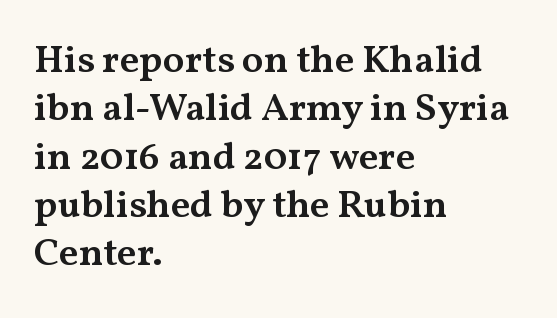
All the whitespace from short lines collects on the right. The face used here is proportionally spaced, like ordinary book or web type. The lettering holds an erect, upright posture throughout. Students, note that the glyphs here touch the page at normal intervals. Heft: intermediate — a semibold.
